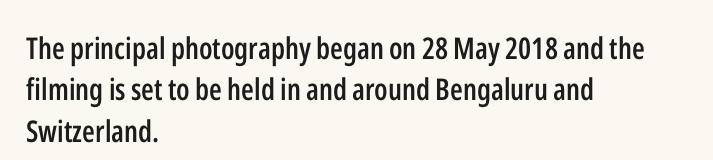
{"serif": "no", "italic": "no", "bold": "semi", "weight": "semibold", "width": "condensed", "stroke_contrast": "low", "x_height": "medium", "monospaced": "no", "underline": "no", "align": "left", "line_spacing": "normal", "line_spacing_ratio": 1.38, "letter_spacing": "normal", "letter_spacing_em": 0.0, "glyph_px": 30}
